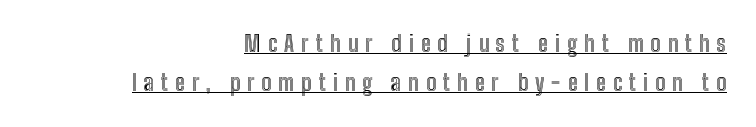
{"italic": "no", "underline": "yes", "align": "right", "line_spacing_ratio": 1.79, "letter_spacing": "wide", "letter_spacing_em": 0.32, "glyph_px": 22}
